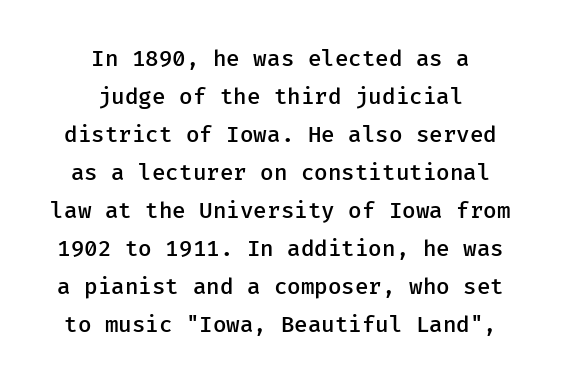
Q: Is the text bold? A: Semi-bold.
Q: Is the text italic (slanted)? A: No, it is upright.
Q: Is the text underlined? A: No.
Q: How is the paragraph aligned? A: Centered.
Q: Is the spacing between letters normal or unusually wide? A: Normal.
